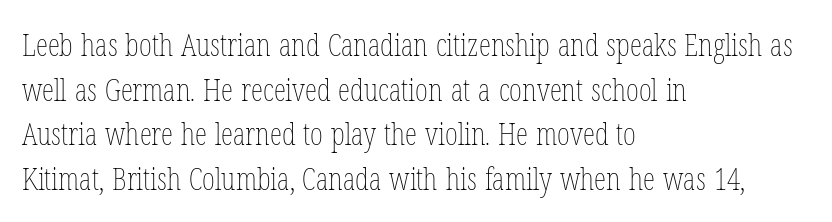
Q: Is the text bold? A: No.
Q: Is the text italic (slanted)? A: No, it is upright.
Q: Is the text underlined? A: No.
Q: How is the paragraph aligned? A: Left-aligned.
Q: Is the spacing between letters normal or unusually wide? A: Normal.
Q: Is the spacing between lines tight, normal or loose? A: Normal.
Q: Width (condensed, normal, or wide)? A: Condensed.
Q: Stroke contrast? A: Low.
Q: x-height? A: Medium.
Q: Monospaced? A: No.
